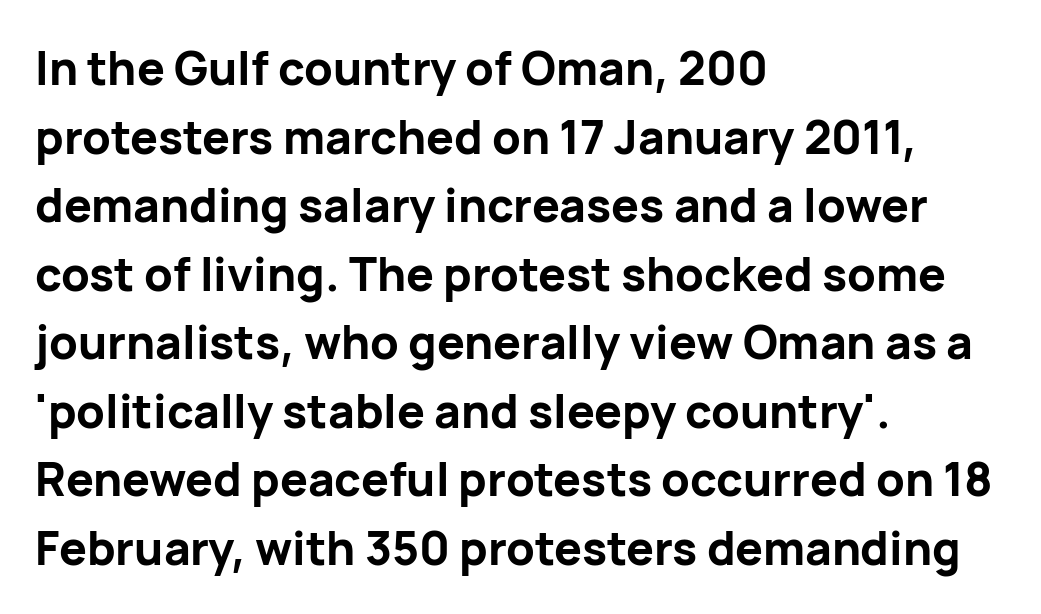
Rendered with straight, roman letterforms. Descenders hang freely into open space. Whoever set this chose a conventional vertical rhythm. On the weight axis this lands at bold, roughly 700. The text block is weighted toward the left margin, trailing off unevenly rightward. Varying glyph widths throughout — classic text-font behaviour.
